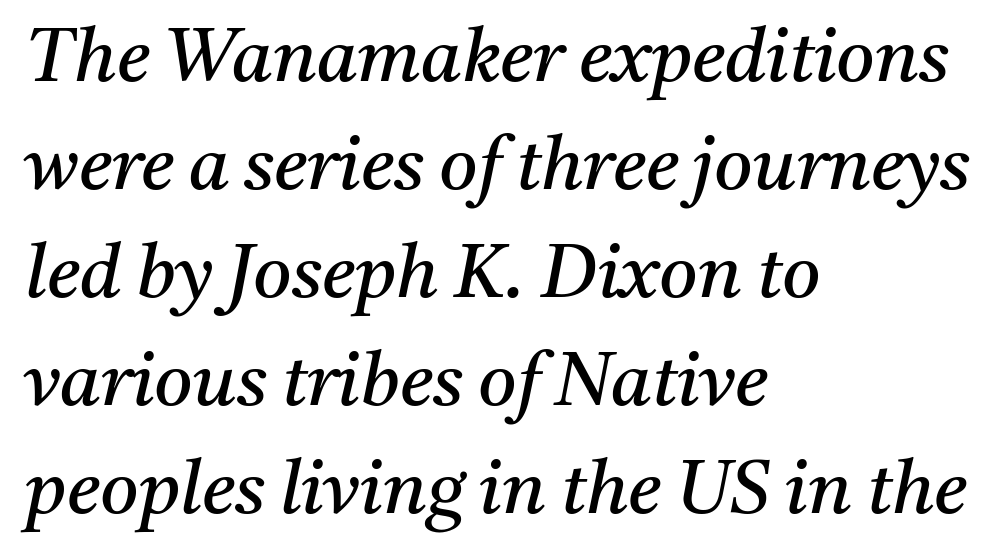
Q: Is the text bold? A: No.
Q: Is the text italic (slanted)? A: Yes, it leans right by about 11 degrees.
Q: Is the typeface a serif or a sans-serif typeface? A: Serif.
Q: Is the text underlined? A: No.
Q: How is the paragraph aligned? A: Left-aligned.
Q: Is the spacing between letters normal or unusually wide? A: Normal.
Q: Is the spacing between lines tight, normal or loose? A: Normal.
Q: Width (condensed, normal, or wide)? A: Normal.
Q: Stroke contrast? A: Medium.
Q: x-height? A: Medium.
Q: Monospaced? A: No.
